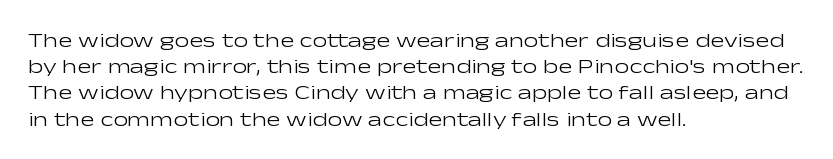
Q: Is the text bold? A: No.
Q: Is the text italic (slanted)? A: No, it is upright.
Q: Is the text underlined? A: No.
Q: How is the paragraph aligned? A: Left-aligned.
Q: Is the spacing between letters normal or unusually wide? A: Normal.
Q: Is the spacing between lines tight, normal or loose? A: Normal.
